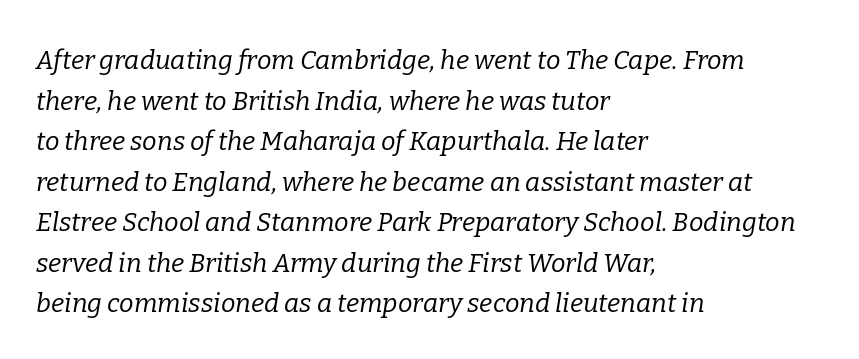
{"italic": "yes", "lean": "right", "slant_degrees": 9, "bold": "no", "underline": "no", "align": "left", "line_spacing": "normal", "line_spacing_ratio": 1.56, "letter_spacing": "normal", "letter_spacing_em": 0.0, "glyph_px": 26}
